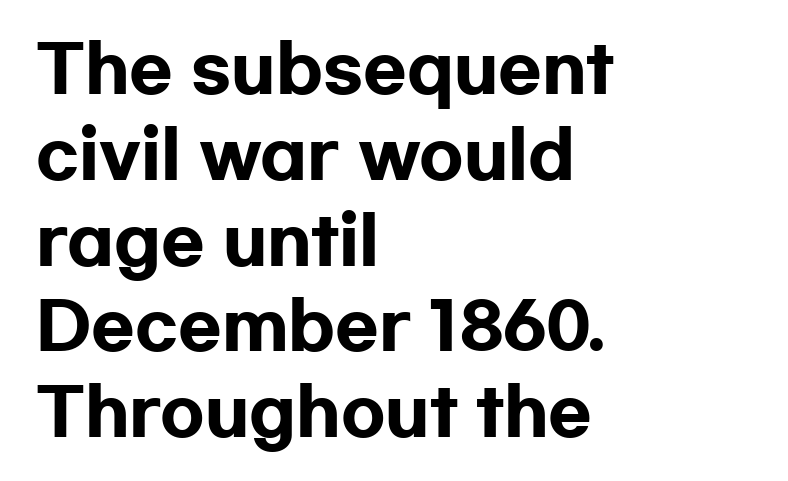
The image shows 64 px heavy, wide sans-serif type, upright; set left-aligned, normal line spacing (1.34x), normal letter spacing, not underlined; low stroke contrast and a medium x-height.
